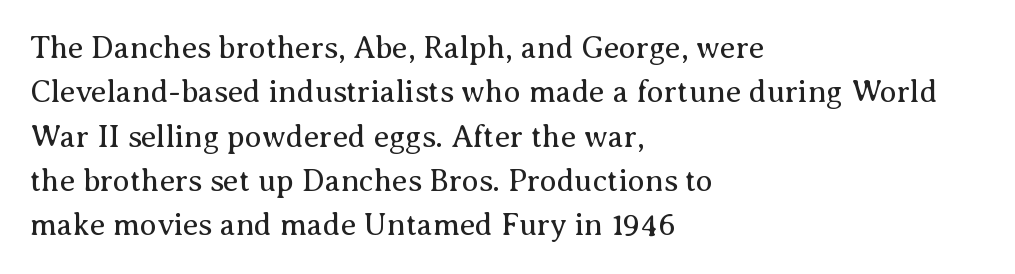
{"serif": "yes", "italic": "no", "bold": "no", "weight": "regular", "width": "normal", "stroke_contrast": "medium", "x_height": "medium", "monospaced": "no", "underline": "no", "align": "left", "line_spacing": "normal", "line_spacing_ratio": 1.43, "letter_spacing": "normal", "letter_spacing_em": 0.0, "glyph_px": 31}
